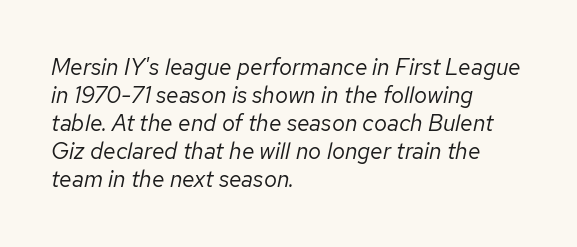
Q: Is the text bold? A: No.
Q: Is the text italic (slanted)? A: Yes, it leans right by about 12 degrees.
Q: Is the text underlined? A: No.
Q: How is the paragraph aligned? A: Left-aligned.
Q: Is the spacing between letters normal or unusually wide? A: Normal.
